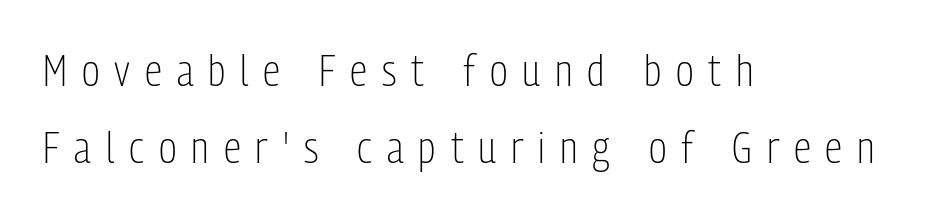
Visually the block forms a straight wall on the left and a jagged coastline on the right. Substantial extra tracking has been applied to these lines. The letters carry no serifs — their stems end cleanly without finishing strokes. Spacing verdict: proportional, widths tailored to each character.
